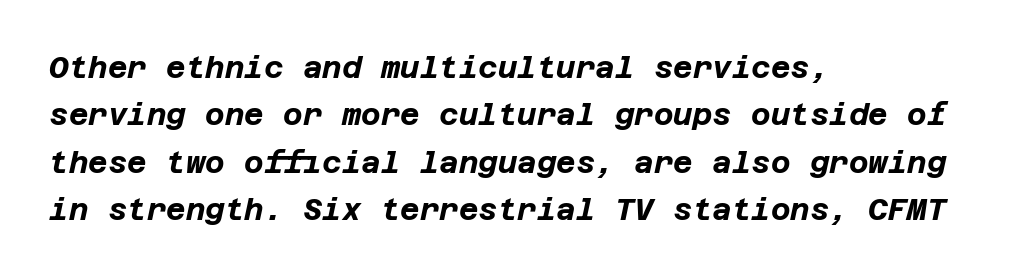
This sample uses an oblique cut, with every glyph tilted off the vertical. The typesetter chose a ragged-right arrangement here. What's the leading like? Ordinary, nothing unusual. The font is running at its bold setting.
